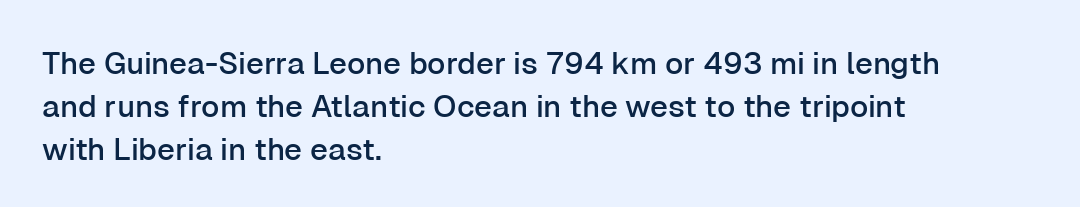
Q: Is the text italic (slanted)? A: No, it is upright.
Q: Is the typeface a serif or a sans-serif typeface? A: Sans-serif.
Q: Is the text underlined? A: No.
Q: How is the paragraph aligned? A: Left-aligned.
Q: Is the spacing between letters normal or unusually wide? A: Normal.
Q: Is the spacing between lines tight, normal or loose? A: Normal.
Q: Width (condensed, normal, or wide)? A: Normal.
Q: Stroke contrast? A: Low.
Q: x-height? A: Medium.
Q: Monospaced? A: No.
